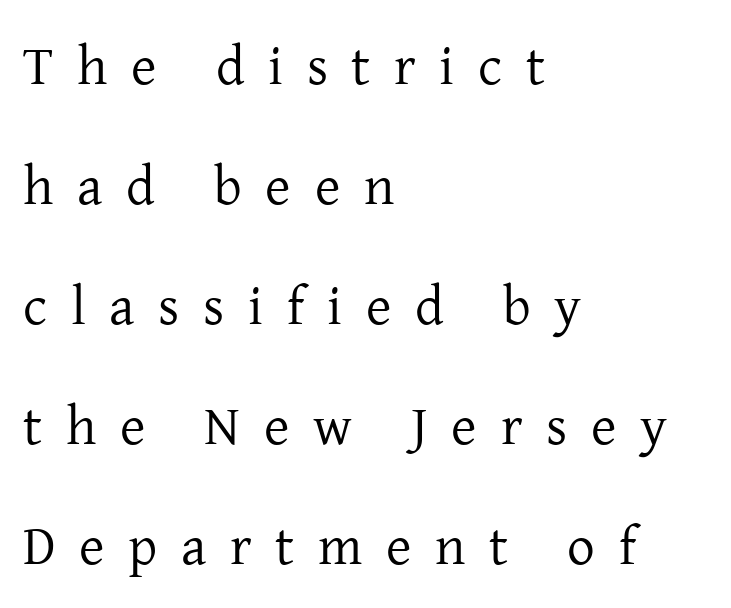
Classification — serif. It's the straight-up-and-down kind of type. The horizontal fit of the characters is loose and conspicuously gappy. Weight: in the light-to-regular range. What's the leading like? Stretched, with rows far apart.
